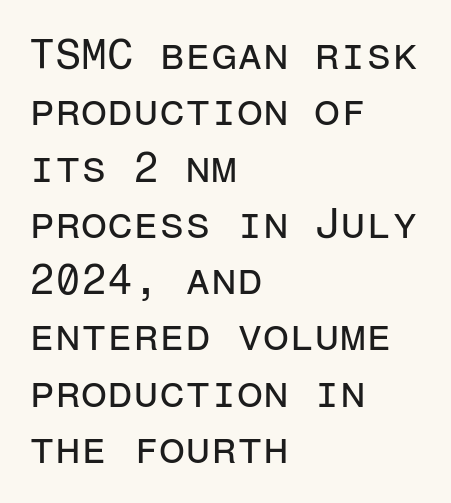
The image shows 42 px regular-weight sans-serif type, upright, monospaced; set left-aligned, normal line spacing (1.34x), normal letter spacing, not underlined; low stroke contrast and a medium x-height.
